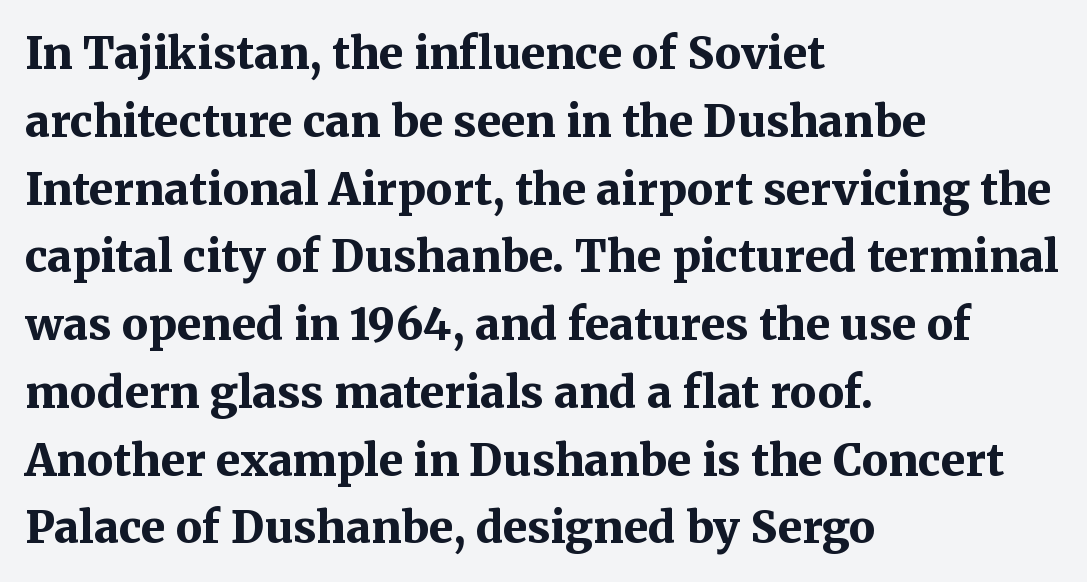
Posture: straight, roman, zero tilt. Is the letter spacing exaggerated? No — it looks like the ordinary default. The area under the type is left untouched. Heavy, bold letterforms. The text was rendered using a seriffed face with decorative stroke endings.
